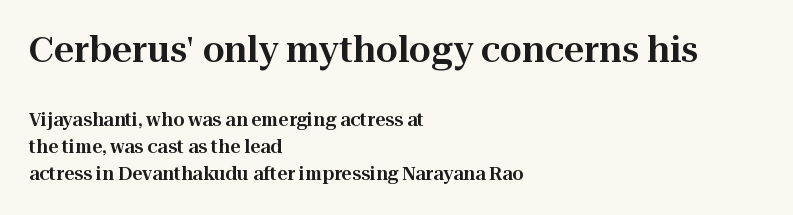
Q: Is the text italic (slanted)? A: No, it is upright.
Q: Is the typeface a serif or a sans-serif typeface? A: Serif.
Q: Is the text underlined? A: No.
Q: How is the paragraph aligned? A: Left-aligned.
Q: Is the spacing between letters normal or unusually wide? A: Normal.
Q: Is the spacing between lines tight, normal or loose? A: Normal.
Q: Which block of text is set in a larger size, the first (top) or the second (bottom)? A: The first (top) one.
Q: Width (condensed, normal, or wide)? A: Normal.
Q: Stroke contrast? A: High.
Q: x-height? A: Medium.
Q: Monospaced? A: No.
